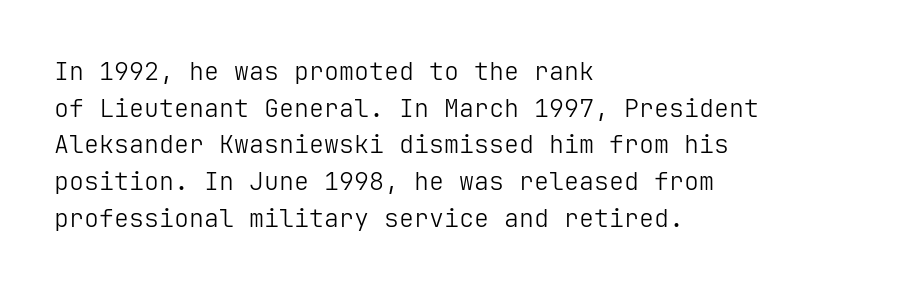
The image shows 25 px text type, upright; set left-aligned, normal line spacing (1.47x), normal letter spacing, not underlined.
